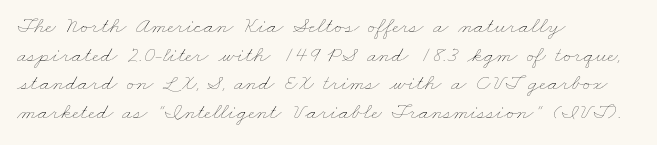
{"bold": "no", "underline": "no", "align": "left", "line_spacing": "normal", "line_spacing_ratio": 1.25, "letter_spacing": "normal", "letter_spacing_em": 0.0, "glyph_px": 23}
